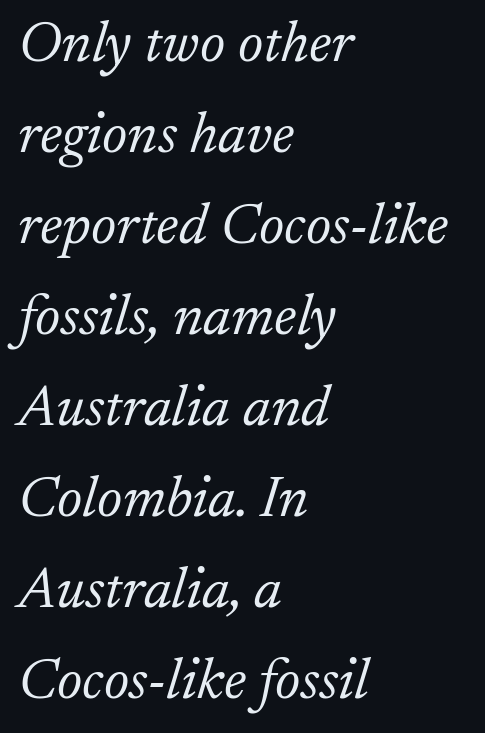
Emphasis-style slanted type is in use. Reading down the block, your eye returns to a fixed left position each line. Characters follow at the spacing the type designer built in. How would I describe the line gaps? Plain and ordinary. Observe the serifs anchoring each vertical stroke in this sample. These glyphs show unthickened strokes, regular width or finer.
